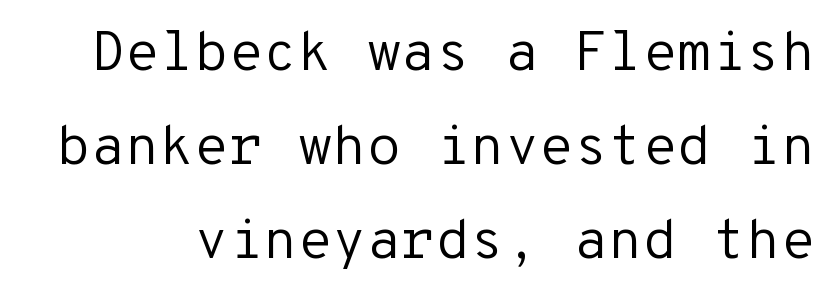
Every stem runs plumb, perpendicular to the baseline. The typeface has the unassuming heft of standard copy or less. Do the characters align in a grid? Yes, the font is monospaced. Rows of type keep a routine distance in the vertical direction. A typesetter would label this face a sans.
